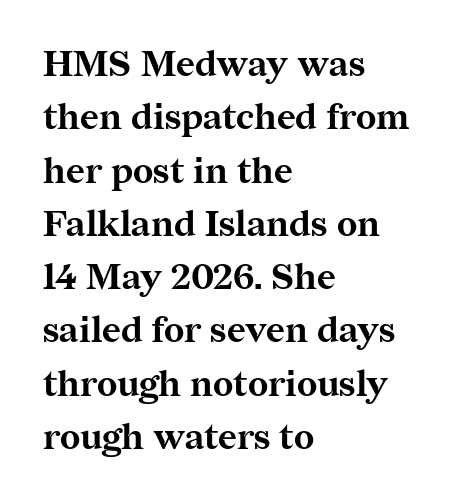
The rendering uses natural spacing where letterforms have individual widths. This rendering features lettering with no underline. Strong, thick strokes mark this as bold type. Each line starts at the same left margin while the right side varies.
